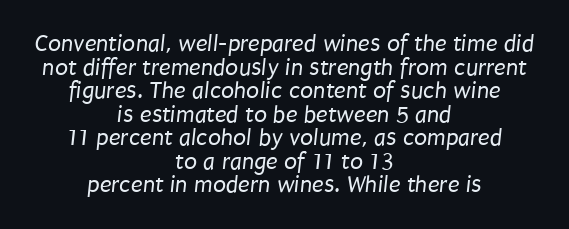
The image shows 24 px text type; set centered, tight line spacing (0.98x), normal letter spacing, not underlined.
